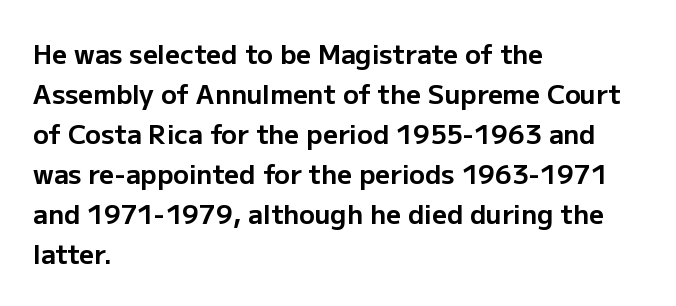
Q: Is the text bold? A: Yes.
Q: Is the text italic (slanted)? A: No, it is upright.
Q: Is the text underlined? A: No.
Q: How is the paragraph aligned? A: Left-aligned.
Q: Is the spacing between letters normal or unusually wide? A: Normal.
Q: Is the spacing between lines tight, normal or loose? A: Normal.
